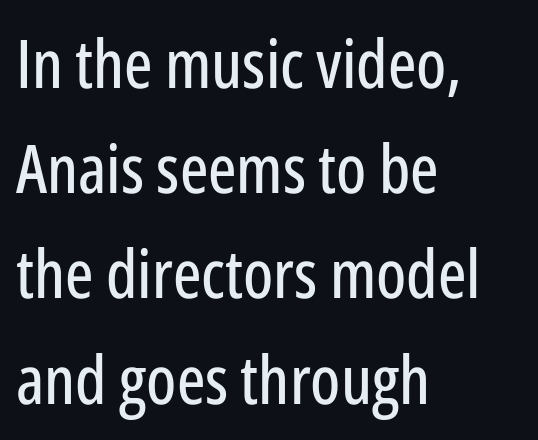
{"serif": "no", "italic": "no", "width": "condensed", "stroke_contrast": "low", "x_height": "medium", "monospaced": "no", "underline": "no", "align": "left", "line_spacing": "normal", "line_spacing_ratio": 1.57, "letter_spacing": "normal", "letter_spacing_em": 0.0, "glyph_px": 67}
